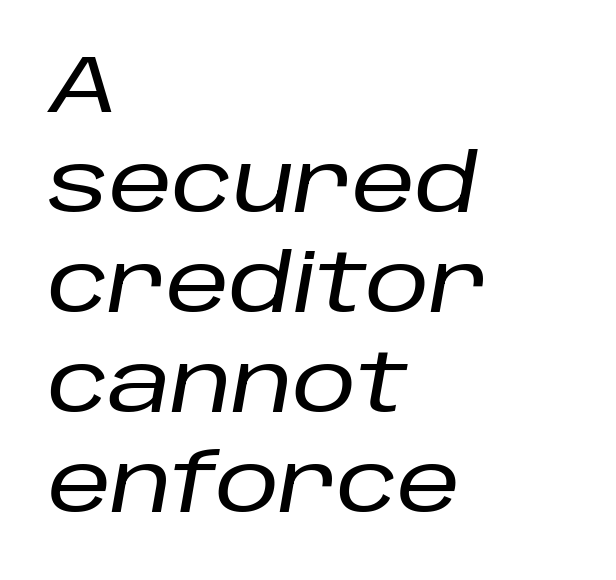
{"italic": "yes", "lean": "right", "slant_degrees": 10, "width": "normal", "stroke_contrast": "low", "x_height": "large", "monospaced": "no", "underline": "no", "align": "left", "line_spacing": "normal", "line_spacing_ratio": 1.25, "letter_spacing": "normal", "letter_spacing_em": 0.0, "glyph_px": 80}
